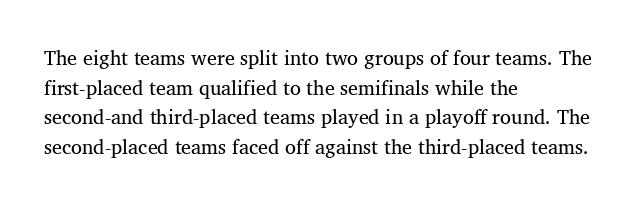
{"italic": "no", "bold": "no", "underline": "no", "align": "left", "line_spacing": "normal", "line_spacing_ratio": 1.48, "letter_spacing": "normal", "letter_spacing_em": 0.0, "glyph_px": 20}
